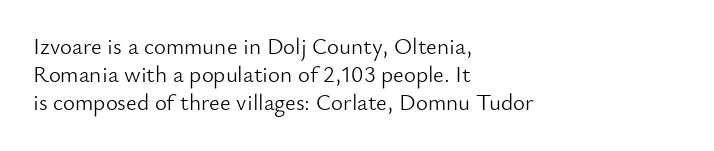
Every stem runs plumb, perpendicular to the baseline. Layout note: lines flush left. Decoration check: the copy has no underline. Short note: letters normally spaced.
